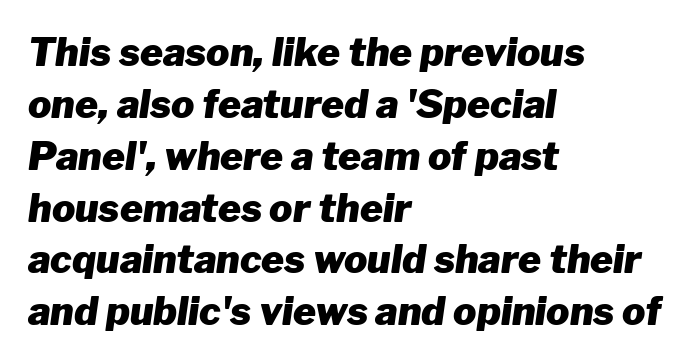
Q: Is the text bold? A: Yes.
Q: Is the text italic (slanted)? A: Yes, it leans right by about 8 degrees.
Q: Is the text underlined? A: No.
Q: How is the paragraph aligned? A: Left-aligned.
Q: Is the spacing between letters normal or unusually wide? A: Normal.
Q: Is the spacing between lines tight, normal or loose? A: Normal.
Q: Width (condensed, normal, or wide)? A: Normal.
Q: Stroke contrast? A: Low.
Q: x-height? A: Medium.
Q: Monospaced? A: No.
